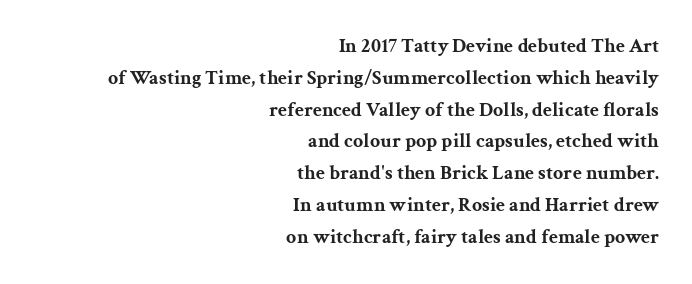
The image shows 20 px bold type, upright; set right-aligned, normal line spacing (1.59x), normal letter spacing, not underlined.
